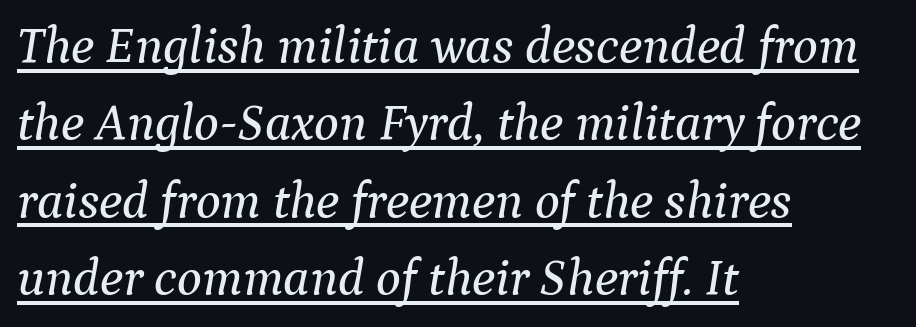
The image shows 52 px serif type, italic (leaning right); set left-aligned, normal line spacing (1.49x), normal letter spacing, underlined; medium stroke contrast and a medium x-height.
